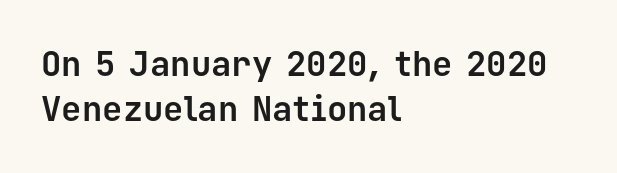
The image shows 34 px bold sans-serif type, upright, monospaced; set left-aligned, normal line spacing (1.31x), normal letter spacing, not underlined; low stroke contrast and a medium x-height.
